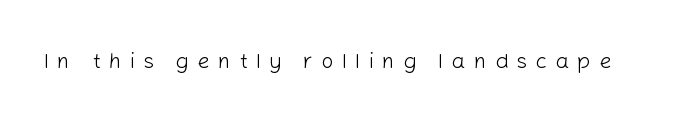
{"italic": "no", "bold": "no", "underline": "no", "letter_spacing": "wide", "letter_spacing_em": 0.37, "glyph_px": 22}
